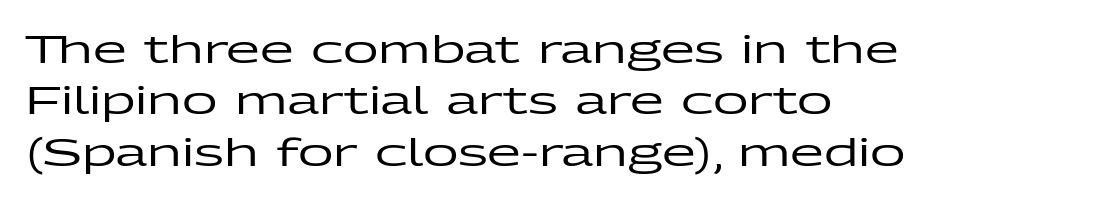
Casual observation: everything's shoved over to the left. The type sits square on the baseline with zero lean. Check the space under the baseline: it is left empty. Typographically, this falls in the sans-serif category. Spacing verdict: proportional, widths tailored to each character. There is no visible air inserted between adjacent glyphs.
